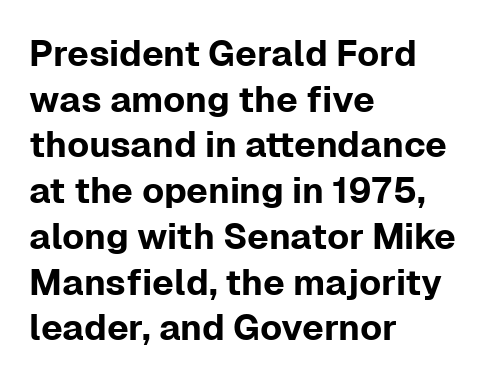
The image shows 36 px sans-serif type, upright; set left-aligned, normal line spacing (1.27x), normal letter spacing, not underlined; low stroke contrast and a medium x-height.
